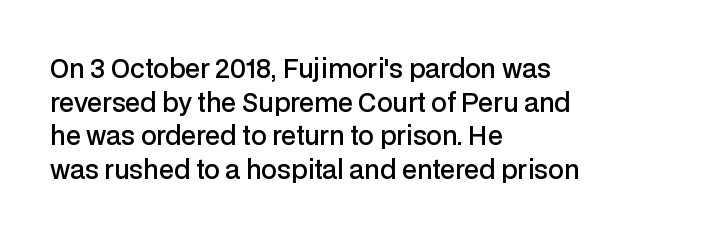
Q: Is the text bold? A: Semi-bold.
Q: Is the text italic (slanted)? A: No, it is upright.
Q: Is the text underlined? A: No.
Q: How is the paragraph aligned? A: Left-aligned.
Q: Is the spacing between letters normal or unusually wide? A: Normal.
Q: Is the spacing between lines tight, normal or loose? A: Normal.
